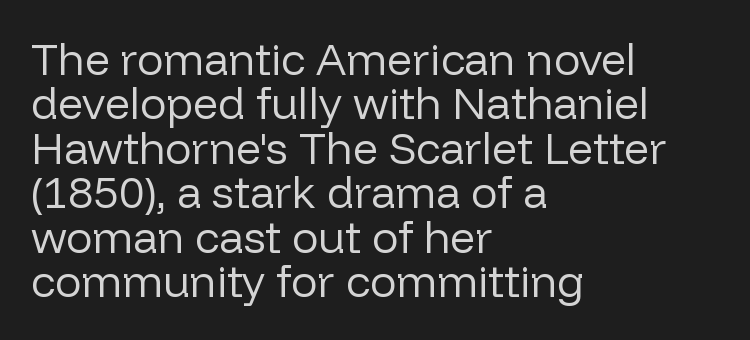
How are the letters spaced? Ordinarily, with no added tracking. This sample uses a sans-serif face. This sample trades vertical openness for compactness between lines. Posture: vertical. The face looks like a standard text weight, possibly lighter.
